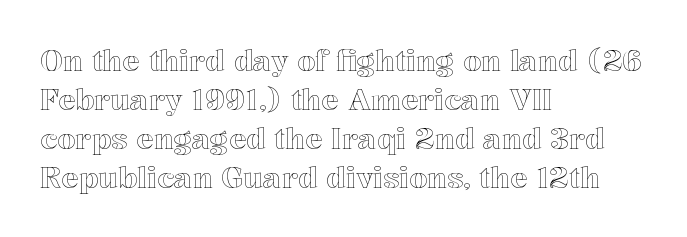
The image shows 29 px text type, upright; set left-aligned, normal line spacing (1.34x), normal letter spacing, not underlined; a medium x-height.
